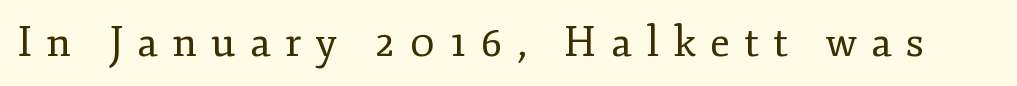
What kind of face is this? One with serifs. Tracking here is generous; glyphs stand well apart from one another. Unlike italic type, these characters show no tilt at all. Letters rest on an invisible, unmarked baseline. Stem width sits at or under what a default text font uses.
